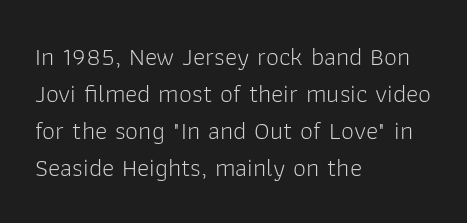
{"italic": "no", "bold": "no", "underline": "no", "align": "left", "line_spacing": "normal", "line_spacing_ratio": 1.42, "letter_spacing": "normal", "letter_spacing_em": 0.0, "glyph_px": 26}
